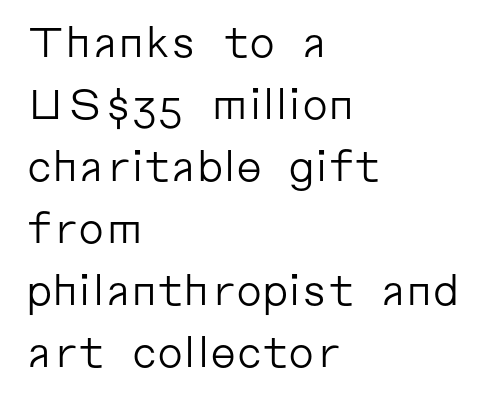
Q: Is the text bold? A: No.
Q: Is the text italic (slanted)? A: No, it is upright.
Q: Is the typeface a serif or a sans-serif typeface? A: Sans-serif.
Q: Is the text underlined? A: No.
Q: How is the paragraph aligned? A: Left-aligned.
Q: Is the spacing between letters normal or unusually wide? A: Normal.
Q: Is the spacing between lines tight, normal or loose? A: Normal.
Q: Width (condensed, normal, or wide)? A: Normal.
Q: Stroke contrast? A: Low.
Q: x-height? A: Medium.
Q: Monospaced? A: No.
